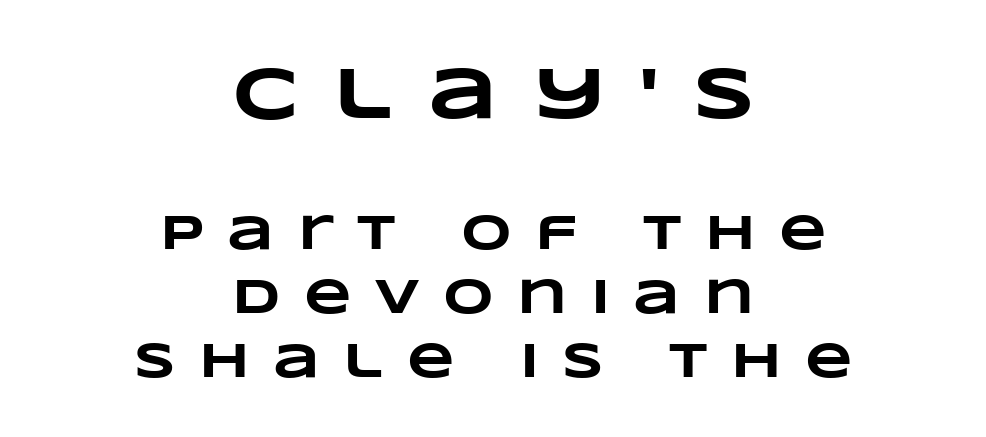
The image shows 73 px heavy, wide type; set centered, normal line spacing (1.31x), unusually wide letter spacing (+0.48 em), not underlined; the first (top) block is 1.49x larger; low stroke contrast and a large x-height.
